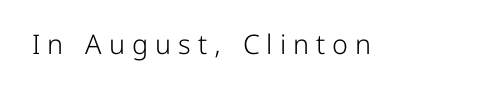
Q: Is the text bold? A: No.
Q: Is the text italic (slanted)? A: No, it is upright.
Q: Is the text underlined? A: No.
Q: Is the spacing between letters normal or unusually wide? A: Unusually wide.
